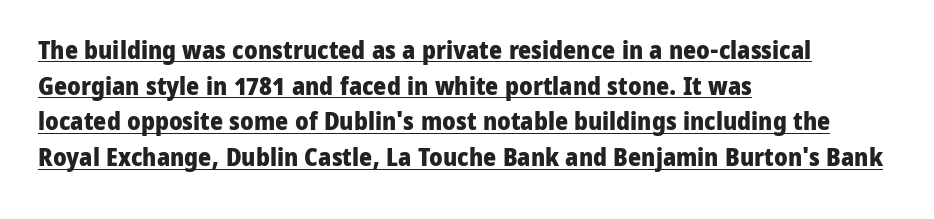
The image shows 25 px bold type, upright; set left-aligned, normal line spacing (1.43x), normal letter spacing, underlined.
